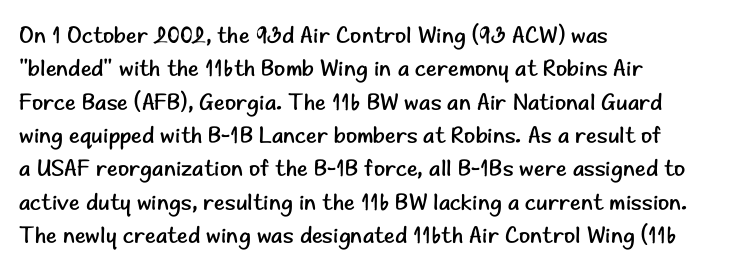
Q: Is the text bold? A: No.
Q: Is the text italic (slanted)? A: No, it is upright.
Q: Is the text underlined? A: No.
Q: How is the paragraph aligned? A: Left-aligned.
Q: Is the spacing between letters normal or unusually wide? A: Normal.
Q: Is the spacing between lines tight, normal or loose? A: Normal.
